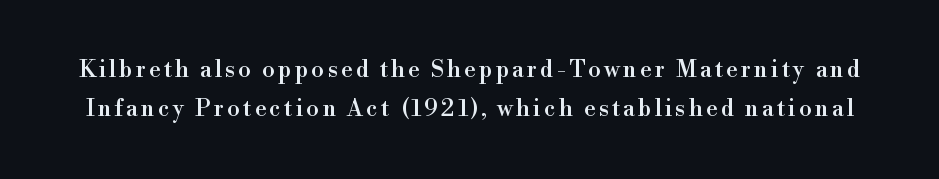
The image shows 23 px text type, upright; set normal line spacing (1.69x), not underlined.
